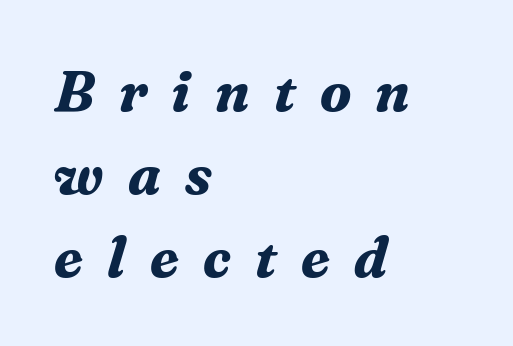
The image shows 58 px bold serif type, italic (leaning right); set left-aligned, normal line spacing (1.43x), unusually wide letter spacing (+0.42 em), not underlined; medium stroke contrast and a medium x-height.
